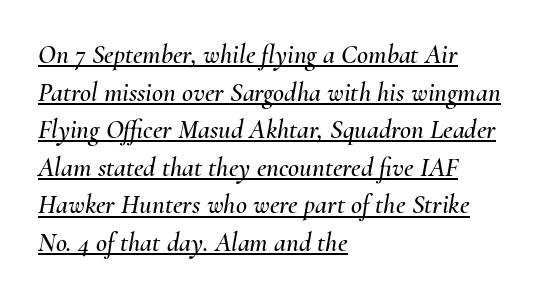
Q: Is the text italic (slanted)? A: Yes, it leans right by about 10 degrees.
Q: Is the text underlined? A: Yes.
Q: How is the paragraph aligned? A: Left-aligned.
Q: Is the spacing between letters normal or unusually wide? A: Normal.
Q: Is the spacing between lines tight, normal or loose? A: Normal.
